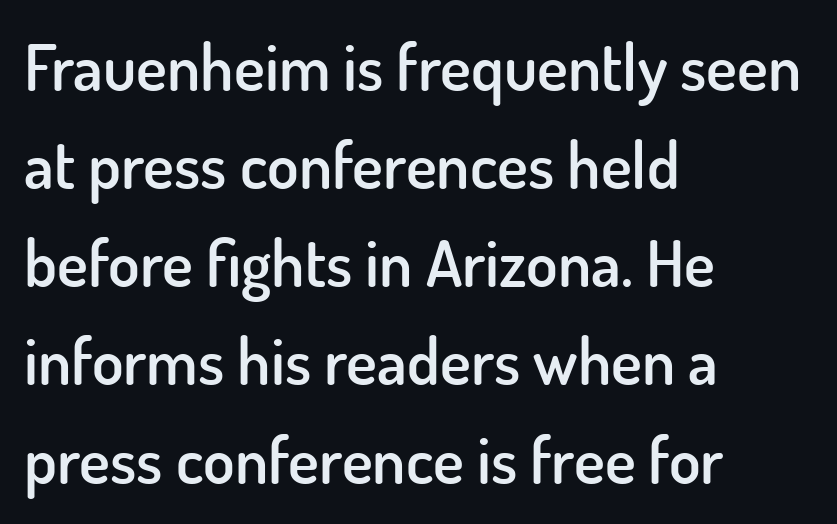
Q: Is the text bold? A: Semi-bold.
Q: Is the text italic (slanted)? A: No, it is upright.
Q: Is the typeface a serif or a sans-serif typeface? A: Sans-serif.
Q: Is the text underlined? A: No.
Q: How is the paragraph aligned? A: Left-aligned.
Q: Is the spacing between letters normal or unusually wide? A: Normal.
Q: Is the spacing between lines tight, normal or loose? A: Normal.
Q: Width (condensed, normal, or wide)? A: Normal.
Q: Stroke contrast? A: Low.
Q: x-height? A: Small.
Q: Monospaced? A: No.
